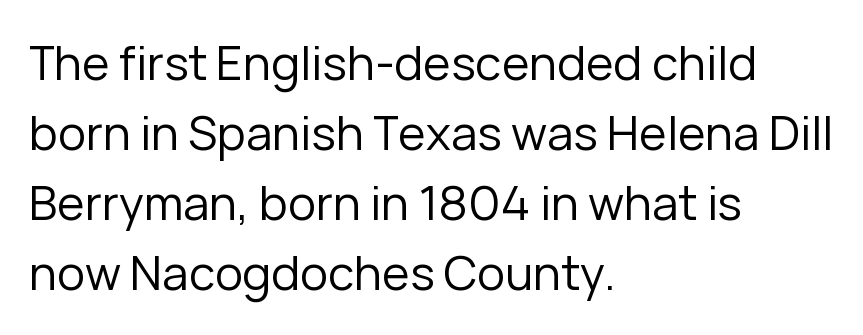
Q: Is the text bold? A: No.
Q: Is the text italic (slanted)? A: No, it is upright.
Q: Is the typeface a serif or a sans-serif typeface? A: Sans-serif.
Q: Is the text underlined? A: No.
Q: How is the paragraph aligned? A: Left-aligned.
Q: Is the spacing between letters normal or unusually wide? A: Normal.
Q: Is the spacing between lines tight, normal or loose? A: Normal.
Q: Width (condensed, normal, or wide)? A: Normal.
Q: Stroke contrast? A: Low.
Q: x-height? A: Medium.
Q: Monospaced? A: No.
